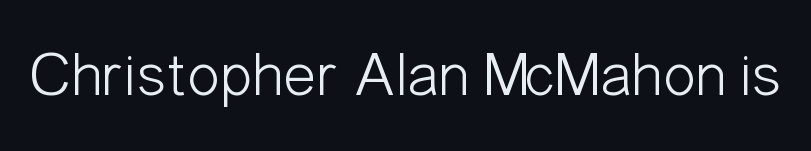
Q: Is the text bold? A: No.
Q: Is the text italic (slanted)? A: No, it is upright.
Q: Is the typeface a serif or a sans-serif typeface? A: Sans-serif.
Q: Is the text underlined? A: No.
Q: Is the spacing between letters normal or unusually wide? A: Normal.
Q: Width (condensed, normal, or wide)? A: Condensed.
Q: Stroke contrast? A: Low.
Q: x-height? A: Medium.
Q: Monospaced? A: No.
